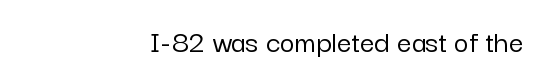
{"serif": "no", "italic": "no", "width": "normal", "stroke_contrast": "low", "x_height": "medium", "monospaced": "no", "underline": "no", "align": "right", "letter_spacing": "normal", "letter_spacing_em": 0.0, "glyph_px": 32}
